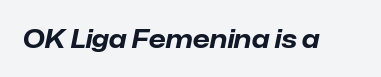
Letters rest on an invisible, unmarked baseline. Compared with typical body copy, the letter spacing here is the same. Rendered with sloped, italic letterforms. Students, this is bold: see how much ink each stroke carries.
